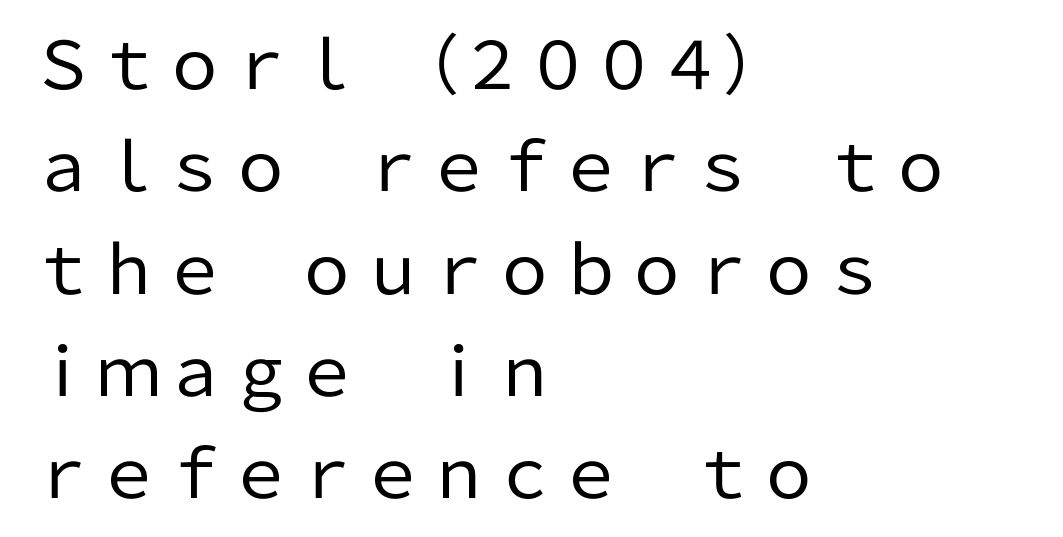
The image shows 66 px regular-weight sans-serif type, upright; set left-aligned, normal line spacing (1.55x), normal letter spacing, not underlined; low stroke contrast and a medium x-height.
